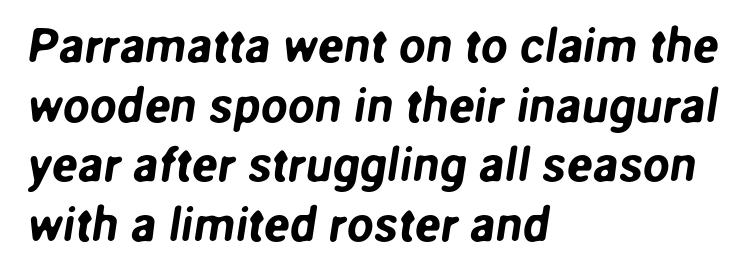
{"serif": "no", "width": "normal", "stroke_contrast": "low", "x_height": "medium", "monospaced": "no", "underline": "no", "align": "left", "line_spacing_ratio": 1.24, "letter_spacing": "normal", "letter_spacing_em": 0.0, "glyph_px": 48}
